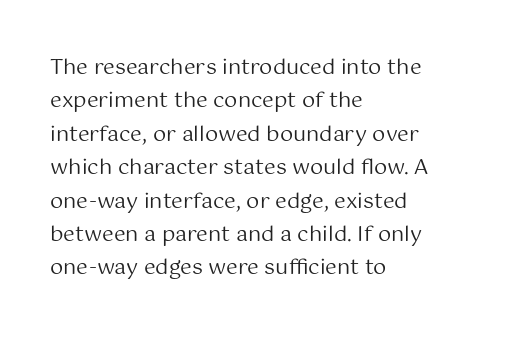
Q: Is the text bold? A: No.
Q: Is the text italic (slanted)? A: No, it is upright.
Q: Is the text underlined? A: No.
Q: How is the paragraph aligned? A: Left-aligned.
Q: Is the spacing between letters normal or unusually wide? A: Normal.
Q: Is the spacing between lines tight, normal or loose? A: Normal.
